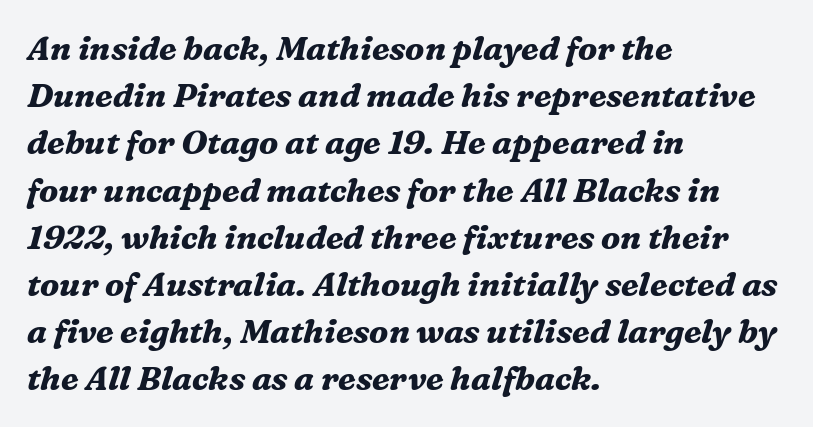
Think of a printed novel: that variable character pitch is what you see here. Compared with typical paragraphs, the rows here are spaced about the same. The rendering applies a slant to the glyphs. The passage shown has conventional tracking throughout.
